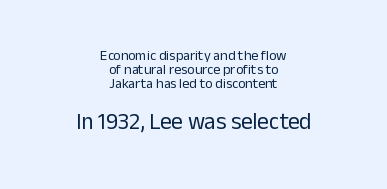
Q: Is the text bold? A: No.
Q: Is the text italic (slanted)? A: No, it is upright.
Q: Is the text underlined? A: No.
Q: How is the paragraph aligned? A: Centered.
Q: Is the spacing between letters normal or unusually wide? A: Normal.
Q: Is the spacing between lines tight, normal or loose? A: Tight.
Q: Which block of text is set in a larger size, the first (top) or the second (bottom)? A: The second (bottom) one.
